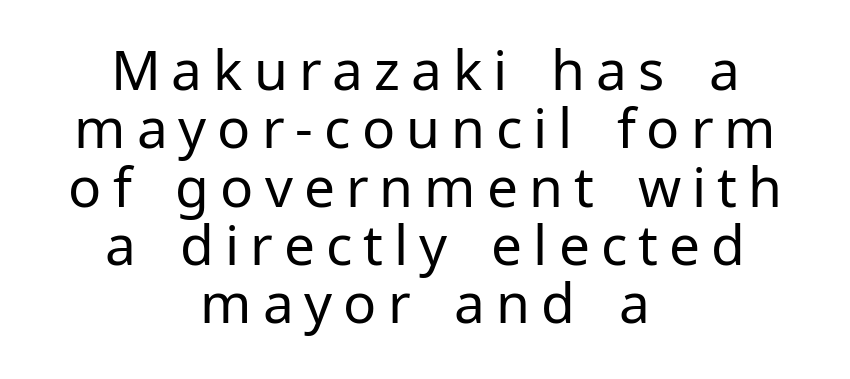
The image shows 55 px regular-weight sans-serif type, upright; set centered, tight line spacing (1.06x), unusually wide letter spacing (+0.2 em), not underlined; low stroke contrast and a medium x-height.
